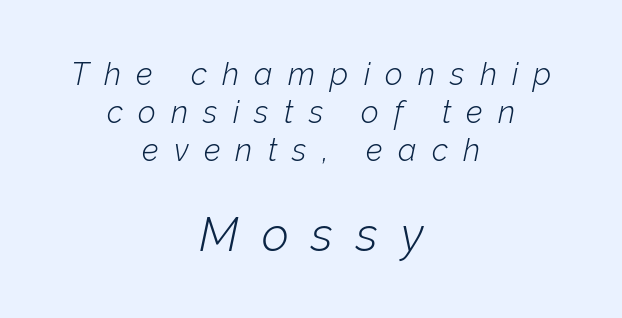
The image shows 47 px light type, italic (leaning right); set centered, line spacing 1.22x, unusually wide letter spacing (+0.49 em), not underlined; the second (bottom) block is 1.52x larger; low stroke contrast and a medium x-height.
